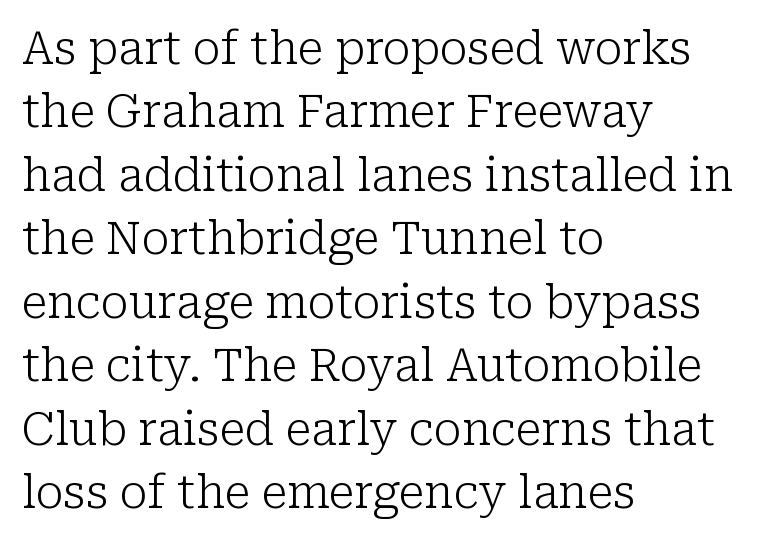
Q: Is the text bold? A: No.
Q: Is the text italic (slanted)? A: No, it is upright.
Q: Is the typeface a serif or a sans-serif typeface? A: Serif.
Q: Is the text underlined? A: No.
Q: How is the paragraph aligned? A: Left-aligned.
Q: Is the spacing between letters normal or unusually wide? A: Normal.
Q: Is the spacing between lines tight, normal or loose? A: Normal.
Q: Width (condensed, normal, or wide)? A: Normal.
Q: Stroke contrast? A: Low.
Q: x-height? A: Medium.
Q: Monospaced? A: No.
